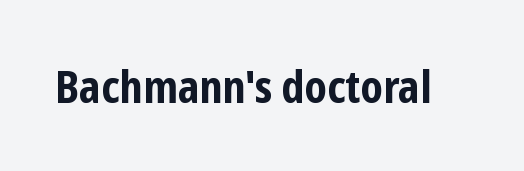
{"serif": "no", "italic": "no", "bold": "yes", "weight": "bold", "width": "condensed", "stroke_contrast": "low", "x_height": "medium", "monospaced": "no", "underline": "no", "letter_spacing": "normal", "letter_spacing_em": 0.0, "glyph_px": 44}
